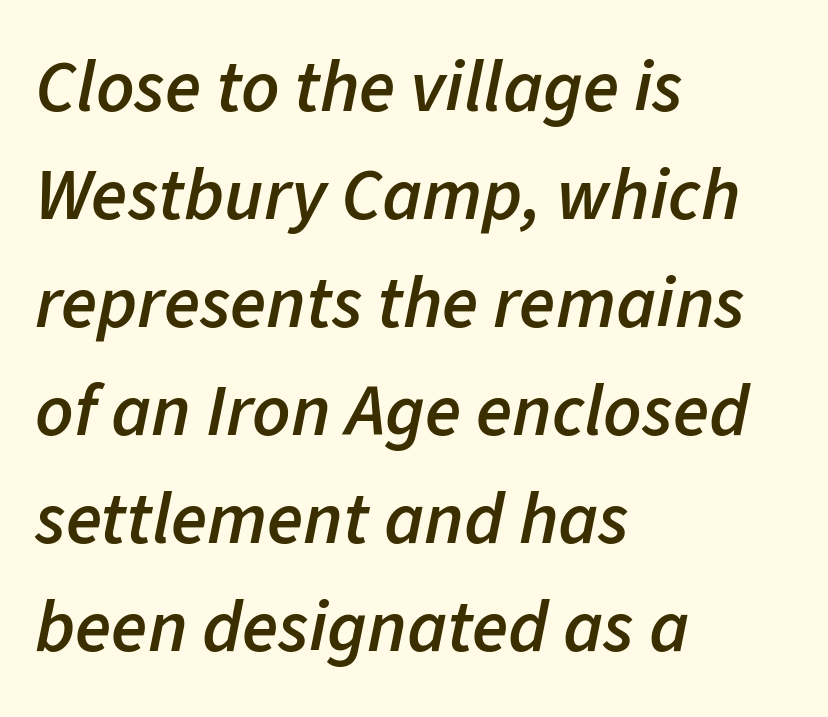
{"italic": "yes", "lean": "right", "slant_degrees": 11, "bold": "semi", "weight": "semibold", "width": "normal", "stroke_contrast": "low", "x_height": "medium", "monospaced": "no", "underline": "no", "align": "left", "line_spacing": "normal", "line_spacing_ratio": 1.46, "letter_spacing": "normal", "letter_spacing_em": 0.0, "glyph_px": 74}
